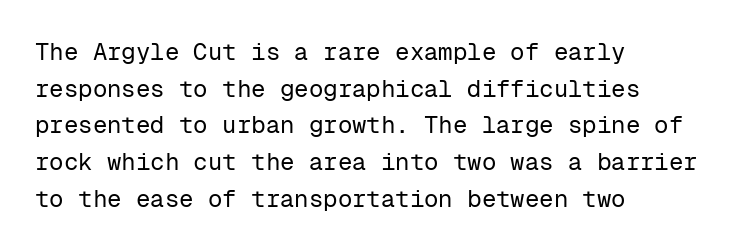
{"italic": "no", "bold": "no", "underline": "no", "align": "left", "line_spacing": "normal", "line_spacing_ratio": 1.53, "letter_spacing": "normal", "letter_spacing_em": 0.0, "glyph_px": 24}
